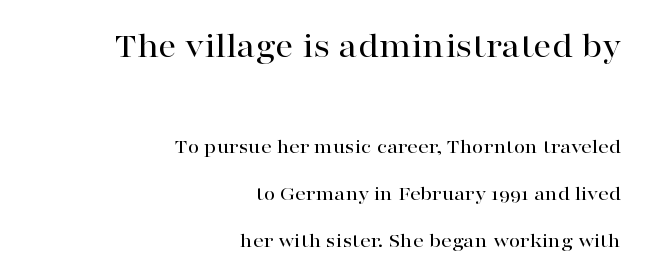
Q: Is the text italic (slanted)? A: No, it is upright.
Q: Is the typeface a serif or a sans-serif typeface? A: Serif.
Q: Is the text underlined? A: No.
Q: How is the paragraph aligned? A: Right-aligned.
Q: Is the spacing between letters normal or unusually wide? A: Normal.
Q: Is the spacing between lines tight, normal or loose? A: Loose.
Q: Which block of text is set in a larger size, the first (top) or the second (bottom)? A: The first (top) one.
Q: Width (condensed, normal, or wide)? A: Wide.
Q: Stroke contrast? A: High.
Q: x-height? A: Medium.
Q: Monospaced? A: No.
